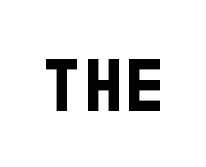
The image shows 76 px bold, condensed sans-serif type, upright; set normal letter spacing, not underlined; low stroke contrast and a large x-height.
